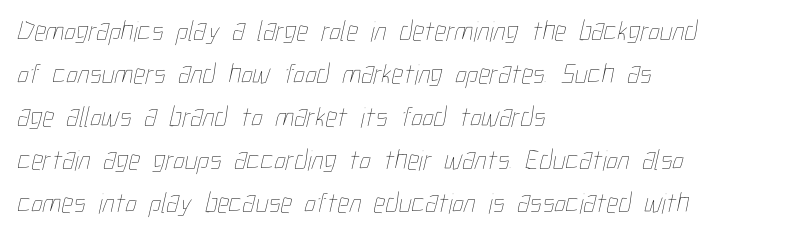
The image shows 29 px thin, condensed type; set left-aligned, normal line spacing (1.48x), normal letter spacing, not underlined; low stroke contrast and a medium x-height.
